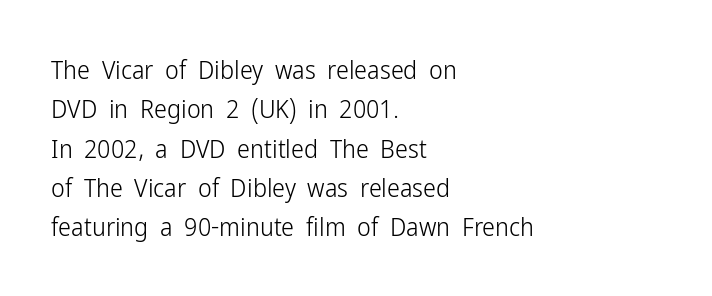
The image shows 26 px text type, upright; set left-aligned, normal line spacing (1.51x), normal letter spacing, not underlined.
